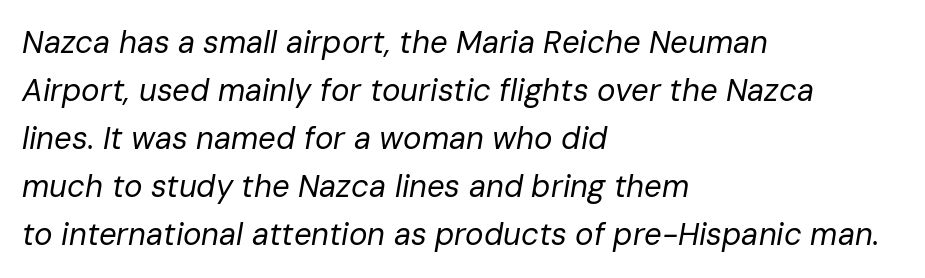
What stands out about the letter spacing? Nothing — it is the standard amount. Evenly set lines give the paragraph a standard silhouette. The rendering anchors every line to the left-hand side. Weight: not bold — regular or lighter. The zone under the glyphs is completely vacant. Note the varied advance widths — an 'i' is clearly narrower than an 'm'.
